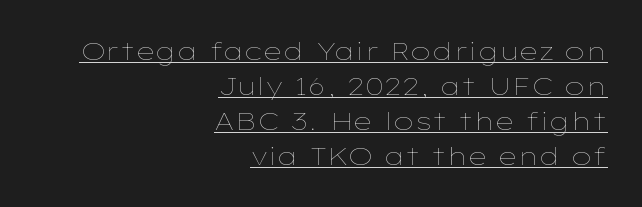
The rendered words wear a rule along their underside. The typesetter chose a ragged-left arrangement here. The strokes carry an ordinary text weight at most. The gaps between neighbouring characters are ordinary and unremarkable. Normally led — the rows are evenly, conventionally spaced. Posture: vertical.
